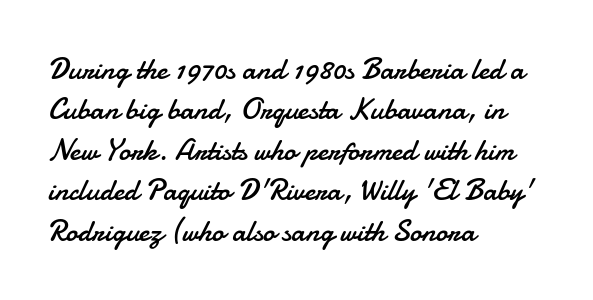
Q: Is the text bold? A: No.
Q: Is the text italic (slanted)? A: Yes.
Q: Is the typeface a serif or a sans-serif typeface? A: Sans-serif.
Q: Is the text underlined? A: No.
Q: How is the paragraph aligned? A: Left-aligned.
Q: Is the spacing between letters normal or unusually wide? A: Normal.
Q: Is the spacing between lines tight, normal or loose? A: Normal.
Q: Width (condensed, normal, or wide)? A: Normal.
Q: Stroke contrast? A: Low.
Q: x-height? A: Small.
Q: Monospaced? A: No.
